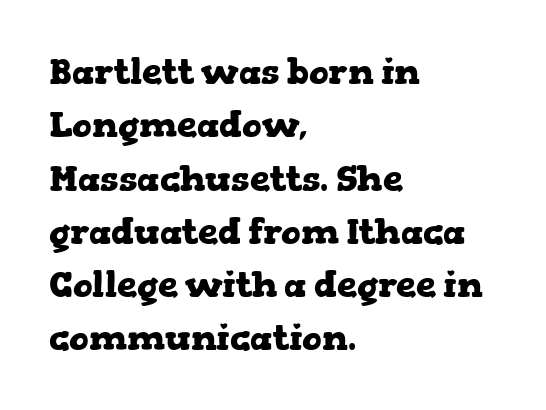
Q: Is the text bold? A: Yes.
Q: Is the text italic (slanted)? A: No, it is upright.
Q: Is the typeface a serif or a sans-serif typeface? A: Serif.
Q: Is the text underlined? A: No.
Q: How is the paragraph aligned? A: Left-aligned.
Q: Is the spacing between letters normal or unusually wide? A: Normal.
Q: Is the spacing between lines tight, normal or loose? A: Normal.
Q: Width (condensed, normal, or wide)? A: Wide.
Q: Stroke contrast? A: Low.
Q: x-height? A: Medium.
Q: Monospaced? A: No.
